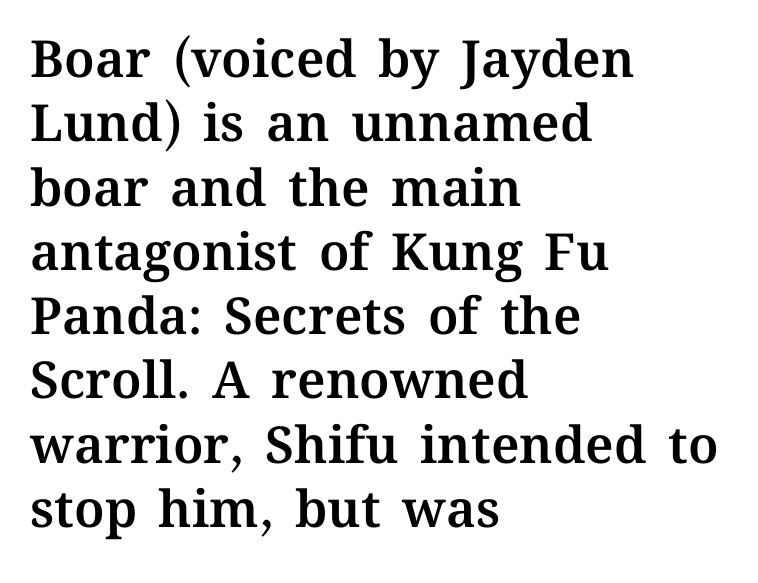
{"italic": "no", "width": "normal", "stroke_contrast": "medium", "x_height": "medium", "monospaced": "no", "underline": "no", "align": "left", "line_spacing": "normal", "line_spacing_ratio": 1.26, "letter_spacing": "normal", "letter_spacing_em": 0.0, "glyph_px": 51}
